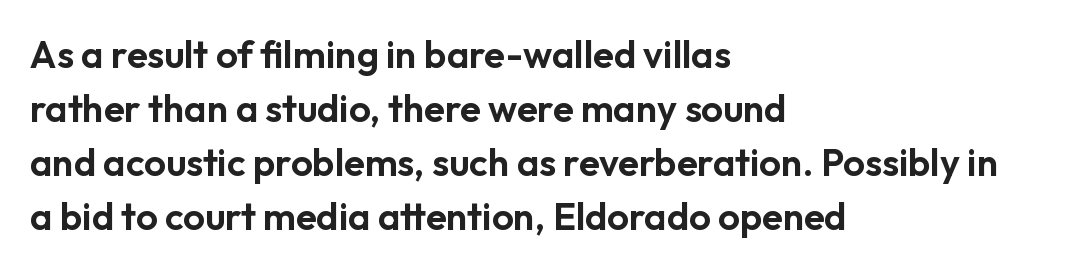
Compared with a centered layout, this one pins lines to the left instead. The passage shown is typed in a proportional face where columns would drift. Regular leading. Just letters on the line, the space beneath them empty. The axis of the letterforms is exactly vertical. This sample uses plain, unmodified letter spacing.
